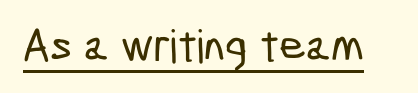
{"serif": "no", "width": "condensed", "stroke_contrast": "low", "x_height": "medium", "monospaced": "no", "underline": "yes", "letter_spacing": "normal", "letter_spacing_em": 0.0, "glyph_px": 46}
